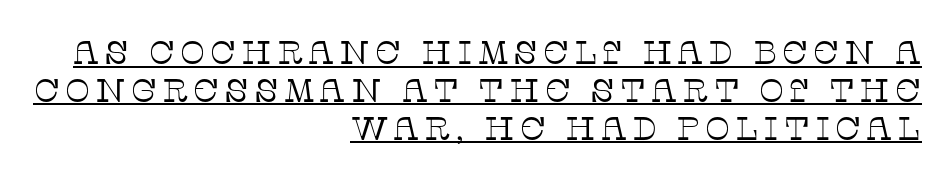
Q: Is the text bold? A: No.
Q: Is the text italic (slanted)? A: No, it is upright.
Q: Is the typeface a serif or a sans-serif typeface? A: Serif.
Q: Is the text underlined? A: Yes.
Q: How is the paragraph aligned? A: Right-aligned.
Q: Is the spacing between lines tight, normal or loose? A: Tight.
Q: Width (condensed, normal, or wide)? A: Normal.
Q: Stroke contrast? A: Low.
Q: x-height? A: Large.
Q: Monospaced? A: No.
